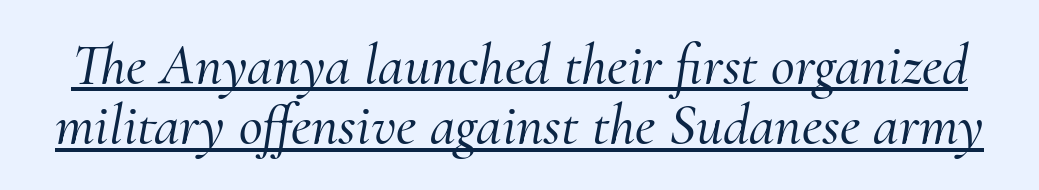
The image shows 58 px serif type, italic (leaning right); set tight line spacing (1.04x), normal letter spacing, underlined; medium stroke contrast and a small x-height.
